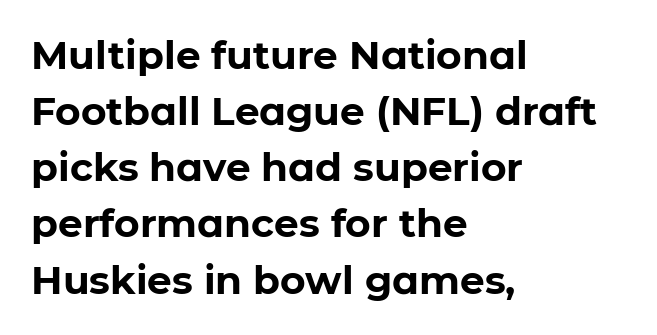
In terms of posture, this sample is upright. Interline gaps are of average width in this sample. This sample is left-justified, so line endings fall wherever the words run out. The passage shown has conventional tracking throughout.
